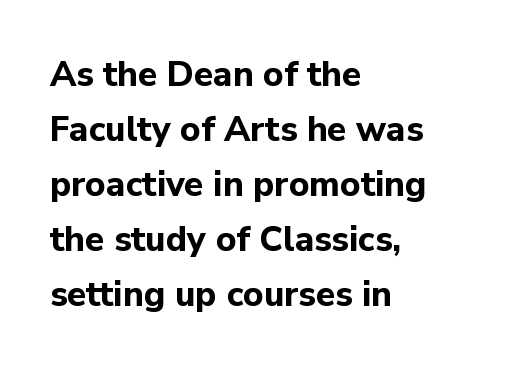
The face used here is a sans, in the tradition of grotesques and geometrics. Ordinary non-slanted type is in use. Character widths vary here, with narrow letters taking less room than wide ones. The strokes are fattened all the way to bold. Regarding leading, the lines here are spaced in the standard way.
